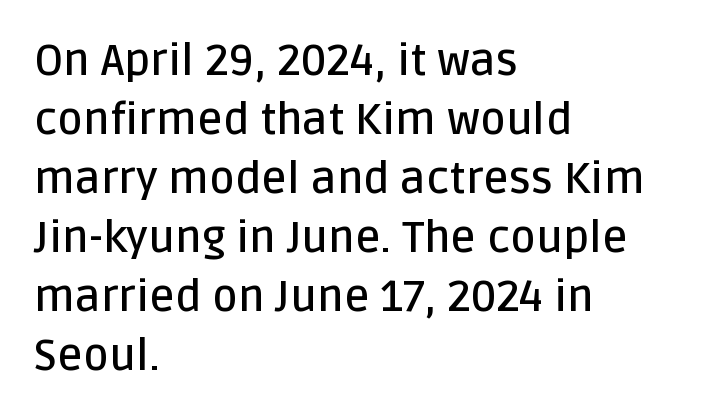
Q: Is the text bold? A: Semi-bold.
Q: Is the text italic (slanted)? A: No, it is upright.
Q: Is the typeface a serif or a sans-serif typeface? A: Sans-serif.
Q: Is the text underlined? A: No.
Q: How is the paragraph aligned? A: Left-aligned.
Q: Is the spacing between letters normal or unusually wide? A: Normal.
Q: Is the spacing between lines tight, normal or loose? A: Normal.
Q: Width (condensed, normal, or wide)? A: Normal.
Q: Stroke contrast? A: Low.
Q: x-height? A: Large.
Q: Monospaced? A: No.
